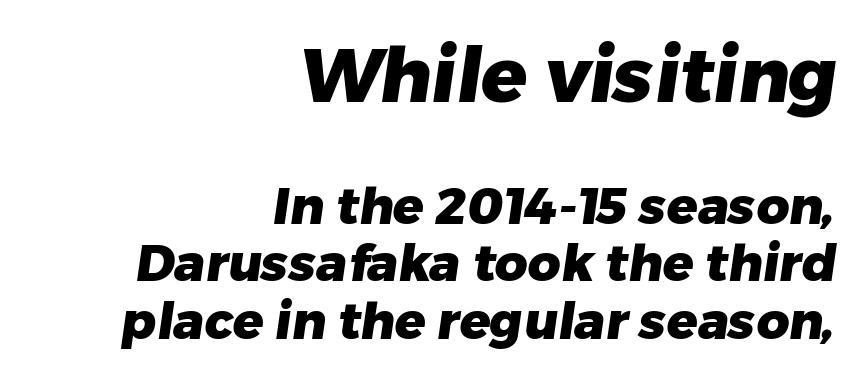
{"serif": "no", "bold": "yes", "weight": "heavy", "width": "normal", "stroke_contrast": "low", "x_height": "medium", "monospaced": "no", "underline": "no", "align": "right", "line_spacing": "tight", "line_spacing_ratio": 1.13, "letter_spacing": "normal", "letter_spacing_em": 0.0, "larger_block": "first", "size_ratio": 1.49, "glyph_px": 76}
